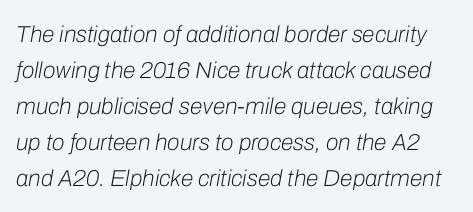
Students, observe: this is what conventionally led text looks like. A light-to-regular cut is what we see here. Nobody touched the tracking dial on this one. An italicized treatment has been applied to the whole sample. Nobody drew a line under any word here.
